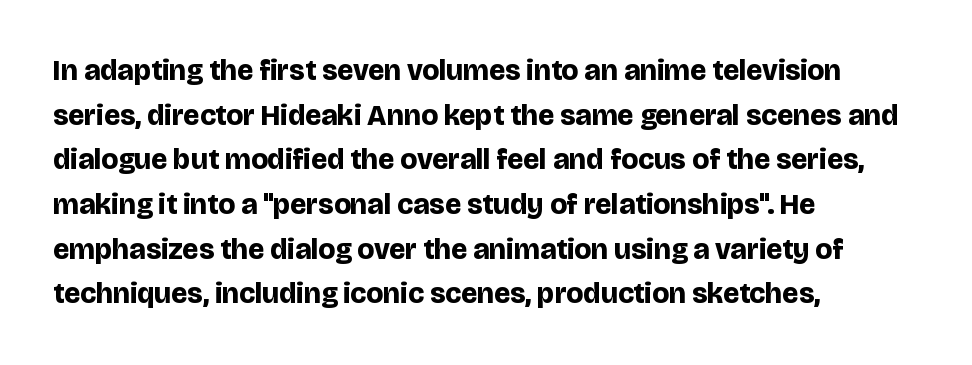
The image shows 29 px bold sans-serif type, upright; set left-aligned, normal line spacing (1.54x), normal letter spacing, not underlined; low stroke contrast and a large x-height.
